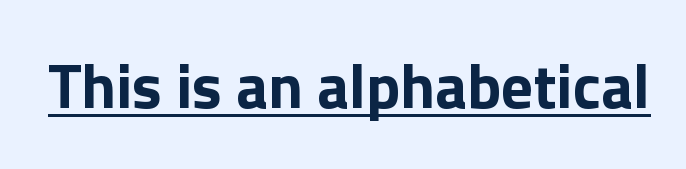
This is sans-serif lettering, the kind often seen on screens and signage. Does extra space separate the letters? No, they use regular spacing. Rendered with straight, roman letterforms. This sample has the flowing, uneven cadence of proportional lettering.
